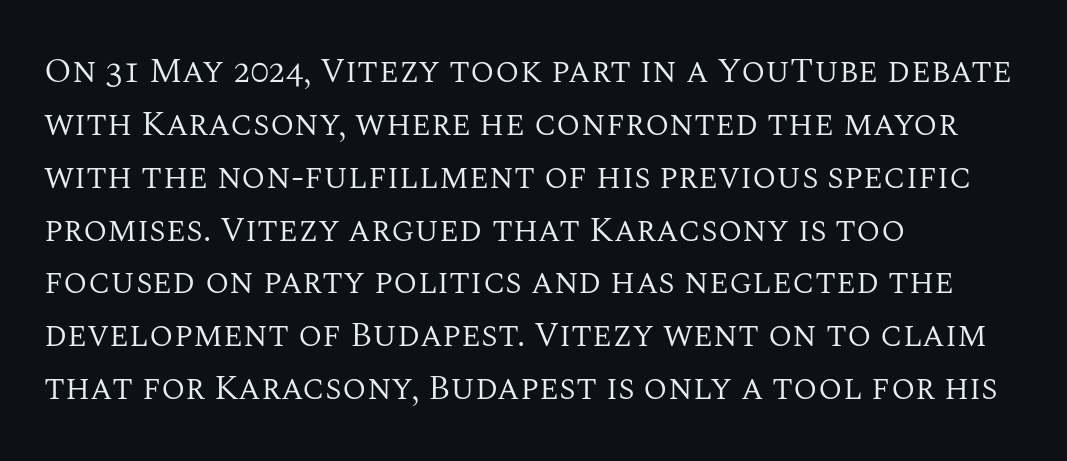
{"serif": "yes", "italic": "no", "bold": "no", "weight": "regular", "width": "normal", "stroke_contrast": "medium", "x_height": "large", "monospaced": "no", "underline": "no", "align": "left", "line_spacing": "normal", "line_spacing_ratio": 1.51, "letter_spacing": "normal", "letter_spacing_em": 0.0, "glyph_px": 35}
